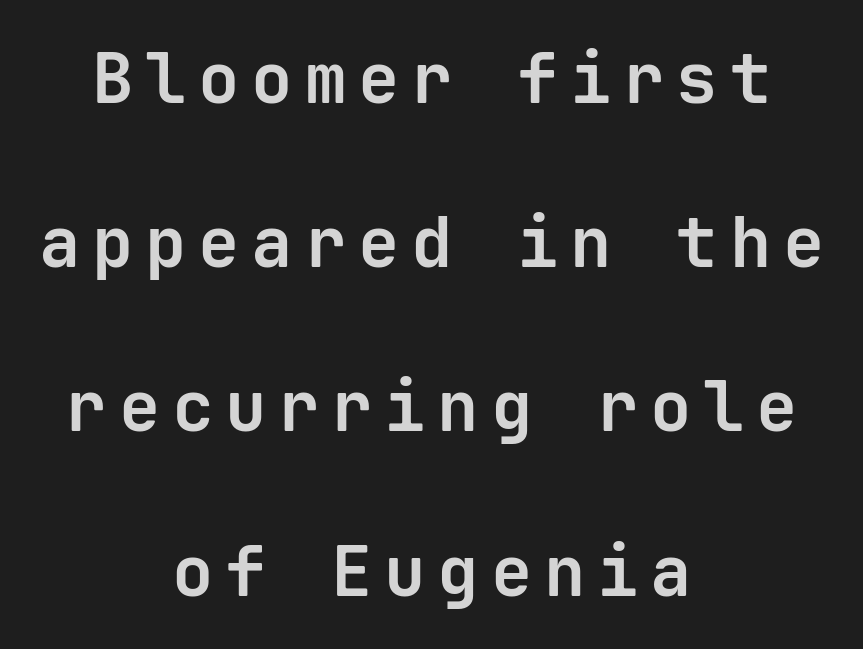
Q: Is the text bold? A: Yes.
Q: Is the text italic (slanted)? A: No, it is upright.
Q: Is the typeface a serif or a sans-serif typeface? A: Sans-serif.
Q: Is the text underlined? A: No.
Q: How is the paragraph aligned? A: Centered.
Q: Is the spacing between lines tight, normal or loose? A: Loose.
Q: Width (condensed, normal, or wide)? A: Normal.
Q: Stroke contrast? A: Low.
Q: x-height? A: Medium.
Q: Monospaced? A: Yes.
